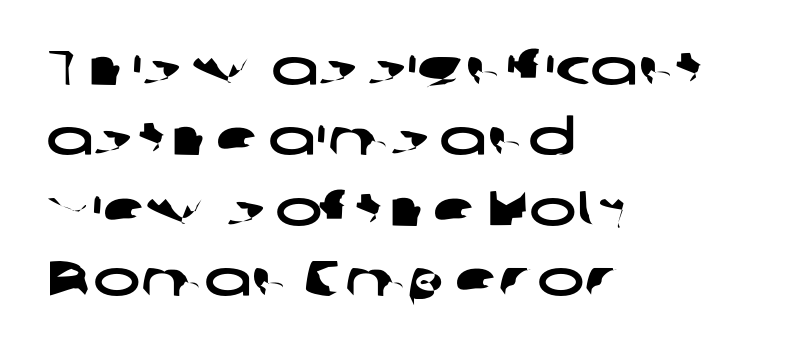
Compared with typical paragraphs, the rows here are spaced about the same. Decoration check: the copy has no underline. One-word summary of the alignment: left. Caption: standard tracking, unaltered.
